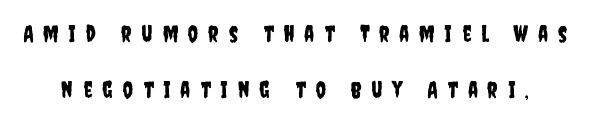
The image shows 23 px text type, upright; set loose line spacing (2.42x), unusually wide letter spacing (+0.43 em), not underlined.
